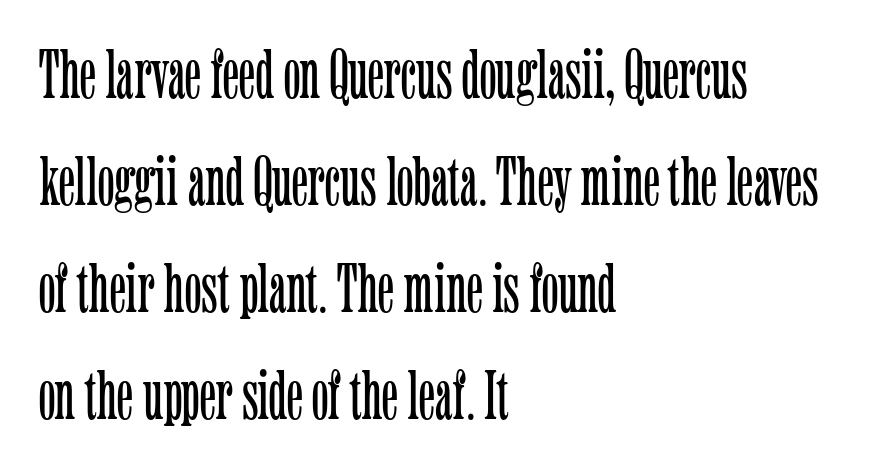
Q: Is the text bold? A: No.
Q: Is the text italic (slanted)? A: No, it is upright.
Q: Is the typeface a serif or a sans-serif typeface? A: Serif.
Q: Is the text underlined? A: No.
Q: How is the paragraph aligned? A: Left-aligned.
Q: Is the spacing between letters normal or unusually wide? A: Normal.
Q: Is the spacing between lines tight, normal or loose? A: Normal.
Q: Width (condensed, normal, or wide)? A: Condensed.
Q: Stroke contrast? A: Low.
Q: x-height? A: Medium.
Q: Monospaced? A: No.
